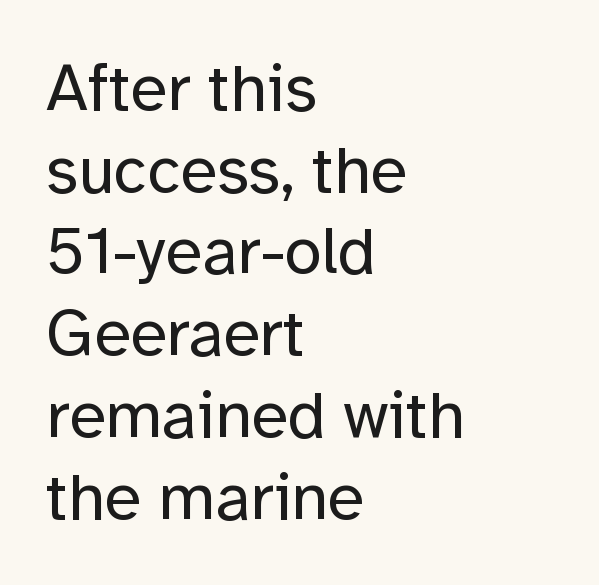
The image shows 67 px regular-weight sans-serif type, upright; set left-aligned, line spacing 1.22x, normal letter spacing, not underlined; low stroke contrast and a medium x-height.
